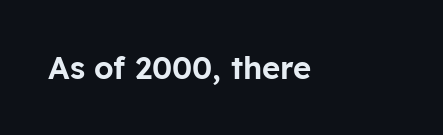
Italic? Not at all — the glyphs are vertical. Descender tails drop into unmarked territory. The glyphs in this specimen are sans serif. Spacing between characters is what you'd get straight out of the box.
